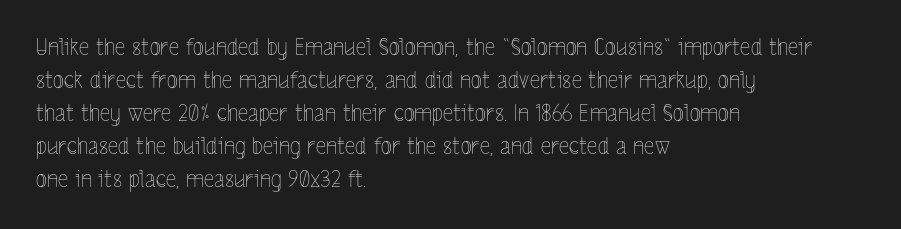
Does extra space separate the letters? No, they use regular spacing. The rendering anchors every line to the left-hand side. The axis of the letterforms is exactly vertical. These lines sit exactly where default settings would place them. Ink coverage per letter is moderate at most. Bare-footed words on every line.
